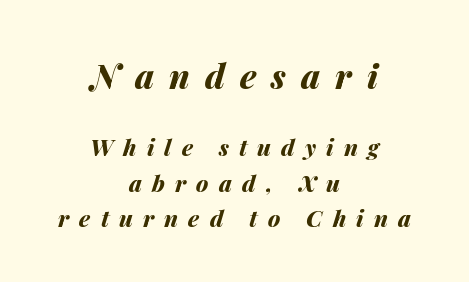
The rendering uses natural spacing where letterforms have individual widths. The leading is moderate, giving the passage an even texture. Both edges are ragged and mirror each other, which tells us the setting is centered. The lettering tilts uniformly, giving the passage an italic look. Someone cranked the tracking dial way up on this one. This rendering features lettering with no underline.
